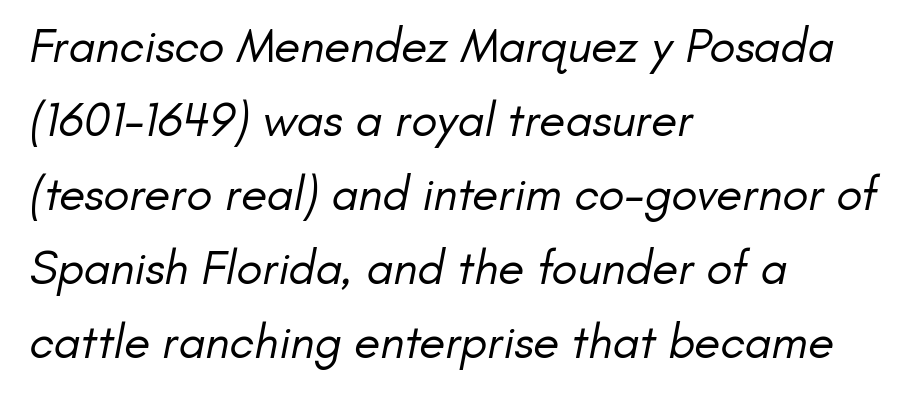
{"serif": "no", "bold": "no", "weight": "regular", "width": "normal", "stroke_contrast": "low", "x_height": "small", "monospaced": "no", "underline": "no", "align": "left", "line_spacing": "normal", "line_spacing_ratio": 1.54, "letter_spacing": "normal", "letter_spacing_em": 0.0, "glyph_px": 48}
